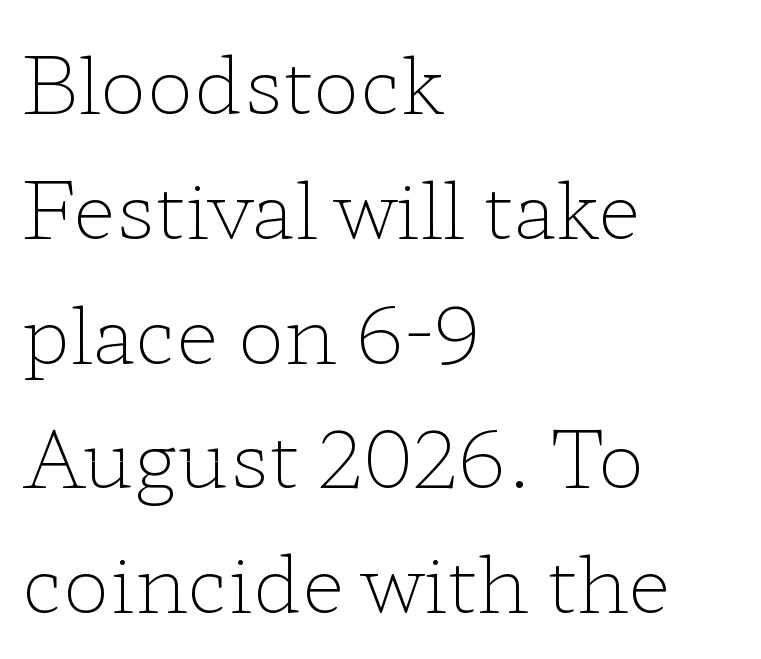
{"serif": "yes", "italic": "no", "bold": "no", "weight": "light", "width": "wide", "stroke_contrast": "low", "x_height": "medium", "monospaced": "no", "underline": "no", "align": "left", "line_spacing": "normal", "line_spacing_ratio": 1.58, "letter_spacing": "normal", "letter_spacing_em": 0.0, "glyph_px": 79}
